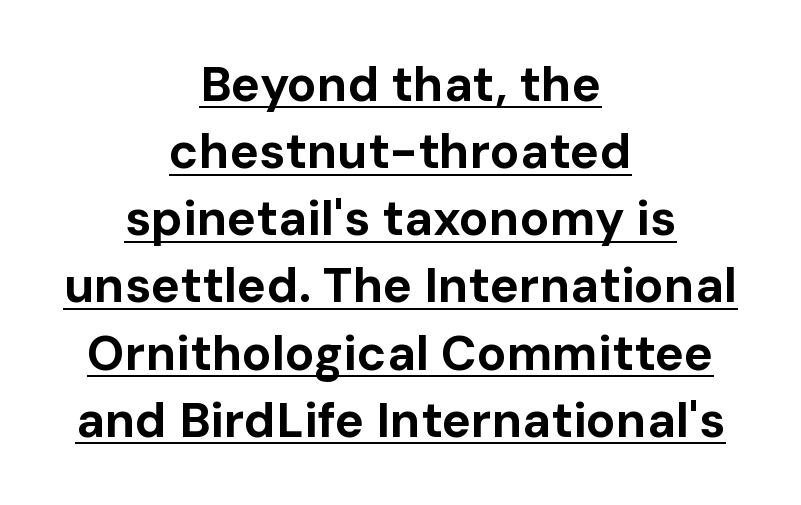
{"serif": "no", "italic": "no", "bold": "yes", "weight": "bold", "width": "normal", "stroke_contrast": "low", "x_height": "medium", "monospaced": "no", "underline": "yes", "align": "center", "line_spacing": "normal", "line_spacing_ratio": 1.37, "letter_spacing": "normal", "letter_spacing_em": 0.0, "glyph_px": 49}
